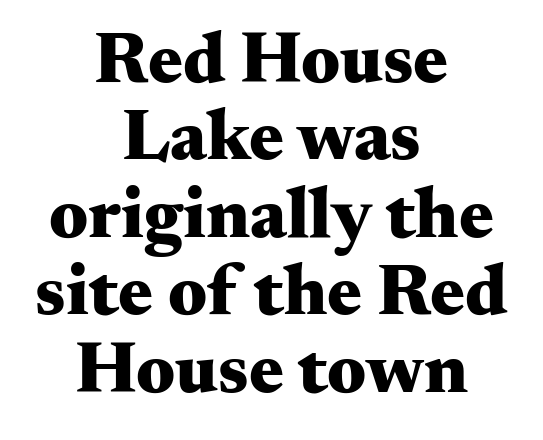
The image shows 73 px heavy, wide serif type, upright; set centered, tight line spacing (1.06x), normal letter spacing, not underlined; medium stroke contrast and a small x-height.
